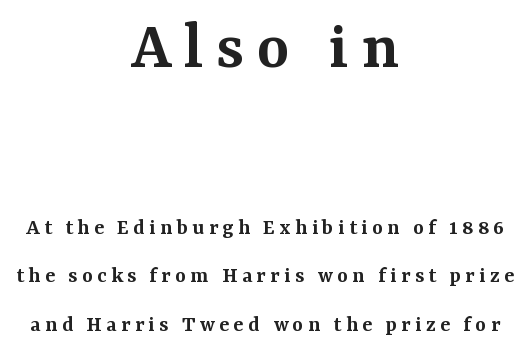
{"serif": "yes", "italic": "no", "bold": "semi", "weight": "semibold", "width": "normal", "stroke_contrast": "medium", "x_height": "medium", "monospaced": "no", "underline": "no", "align": "center", "line_spacing": "loose", "line_spacing_ratio": 2.11, "larger_block": "first", "size_ratio": 3.0, "glyph_px": 69}
